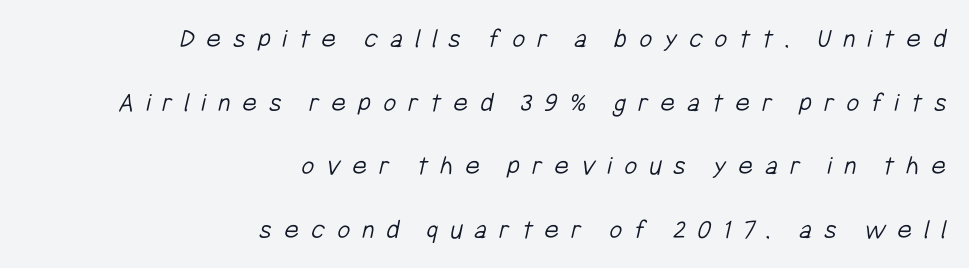
Q: Is the text bold? A: No.
Q: Is the typeface a serif or a sans-serif typeface? A: Sans-serif.
Q: Is the text underlined? A: No.
Q: How is the paragraph aligned? A: Right-aligned.
Q: Is the spacing between letters normal or unusually wide? A: Unusually wide.
Q: Is the spacing between lines tight, normal or loose? A: Loose.
Q: Width (condensed, normal, or wide)? A: Condensed.
Q: Stroke contrast? A: Low.
Q: x-height? A: Medium.
Q: Monospaced? A: No.
